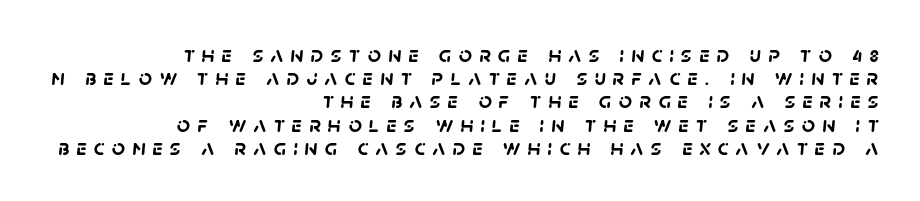
Q: Is the text bold? A: Yes.
Q: Is the text underlined? A: No.
Q: How is the paragraph aligned? A: Right-aligned.
Q: Is the spacing between letters normal or unusually wide? A: Unusually wide.
Q: Is the spacing between lines tight, normal or loose? A: Tight.
